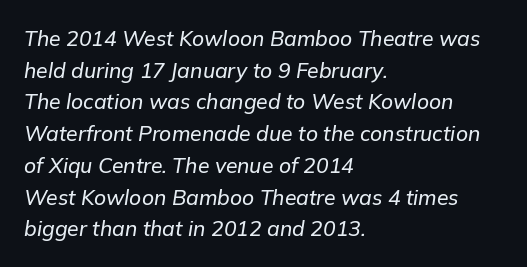
Q: Is the text italic (slanted)? A: Yes, it leans right by about 9 degrees.
Q: Is the text underlined? A: No.
Q: How is the paragraph aligned? A: Left-aligned.
Q: Is the spacing between letters normal or unusually wide? A: Normal.
Q: Is the spacing between lines tight, normal or loose? A: Normal.
